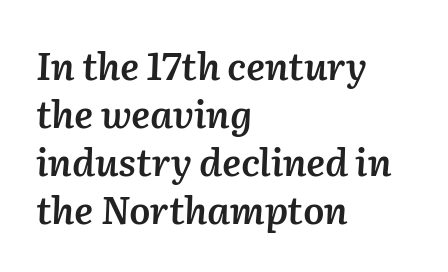
The image shows 38 px semibold type, italic (leaning right); set left-aligned, normal line spacing (1.26x), normal letter spacing, not underlined; medium stroke contrast and a medium x-height.
